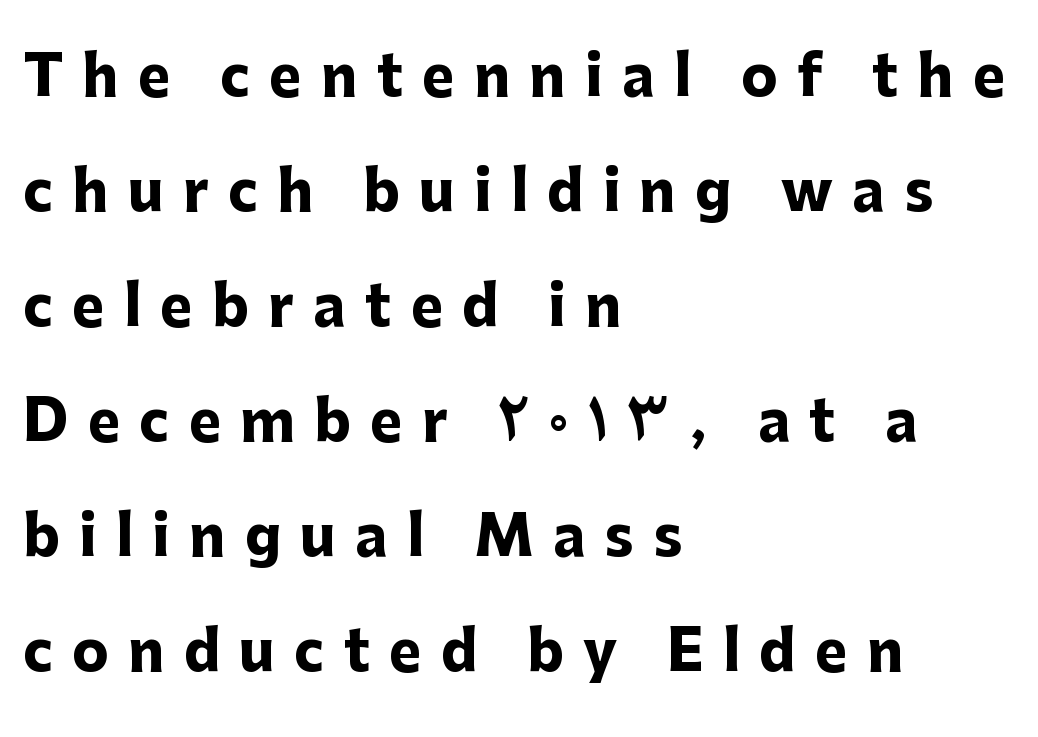
Decoration check: the copy has no underline. Think of a printed novel: that variable character pitch is what you see here. No feet cap the strokes, marking this as sans-serif type. Does the leading feel generous? Absolutely, it's lavish.
